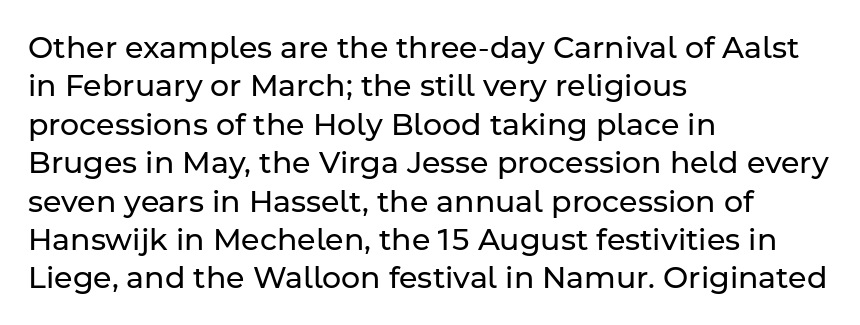
The image shows 30 px regular-weight sans-serif type, upright; set left-aligned, normal line spacing (1.28x), normal letter spacing, not underlined; low stroke contrast and a medium x-height.
